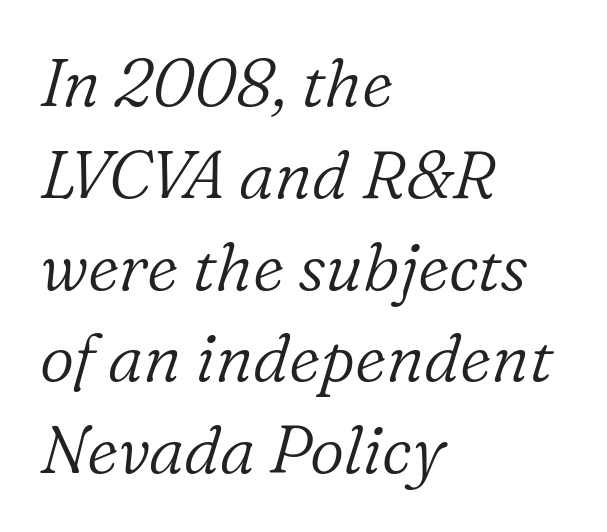
The image shows 67 px light serif type, italic (leaning right); set left-aligned, normal line spacing (1.37x), normal letter spacing, not underlined; low stroke contrast and a medium x-height.
